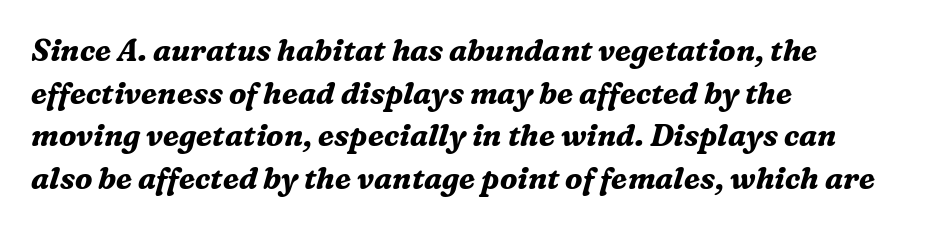
The area under the type is left untouched. The designer left line spacing at the default. Look at the tracking — it's just the regular setting, nothing added. Italic: yes, the glyphs are oblique.
